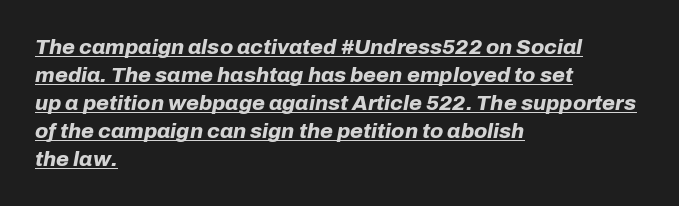
Which margin do the lines hug? The left one — the right edge is uneven. The letters are bold, with thick, heavy strokes. The rendering keeps characters at their native spacing. The rows are spaced the way most documents space them.
